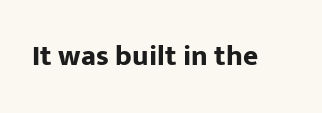
The image shows 29 px bold sans-serif type, upright; set normal letter spacing, not underlined; low stroke contrast and a medium x-height.
